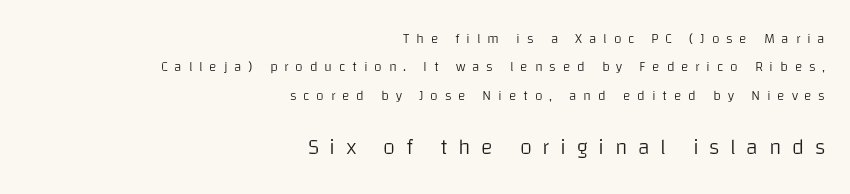
The image shows 22 px text type, upright; set right-aligned, loose line spacing (2.02x), unusually wide letter spacing (+0.48 em), not underlined; the second (bottom) block is 1.57x larger.
